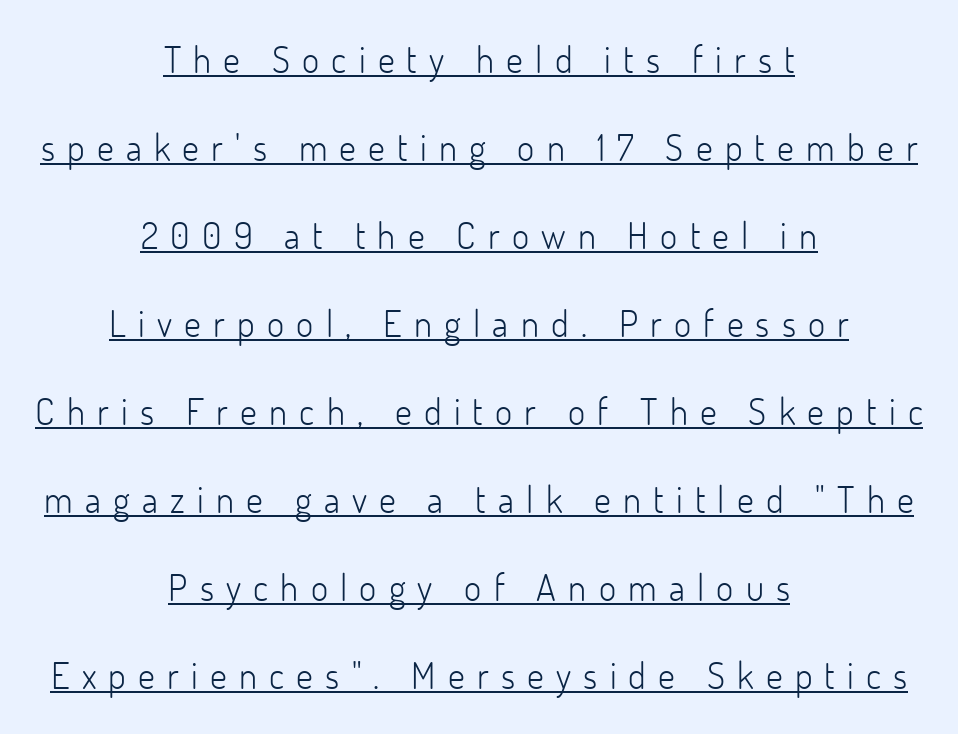
Q: Is the text bold? A: No.
Q: Is the text italic (slanted)? A: No, it is upright.
Q: Is the typeface a serif or a sans-serif typeface? A: Sans-serif.
Q: Is the text underlined? A: Yes.
Q: How is the paragraph aligned? A: Centered.
Q: Is the spacing between letters normal or unusually wide? A: Unusually wide.
Q: Is the spacing between lines tight, normal or loose? A: Loose.
Q: Width (condensed, normal, or wide)? A: Normal.
Q: Stroke contrast? A: Low.
Q: x-height? A: Small.
Q: Monospaced? A: No.
